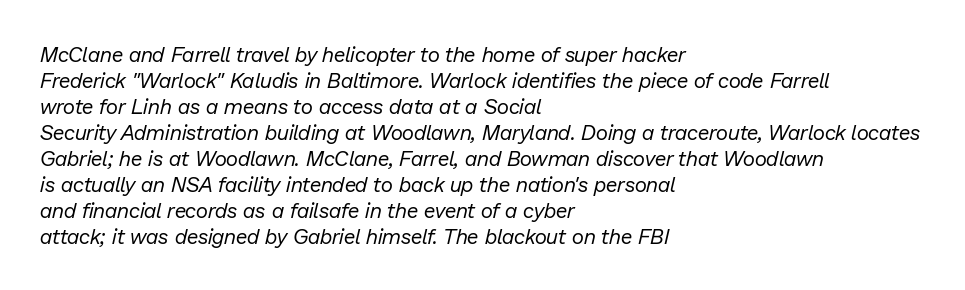
{"italic": "yes", "lean": "right", "slant_degrees": 13, "bold": "no", "underline": "no", "align": "left", "line_spacing_ratio": 1.24, "letter_spacing": "normal", "letter_spacing_em": 0.0, "glyph_px": 21}
